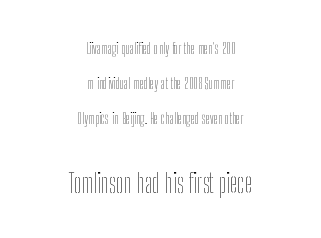
The image shows 27 px text type, upright; set centered, loose line spacing (2.34x), normal letter spacing, not underlined; the second (bottom) block is 1.8x larger.
